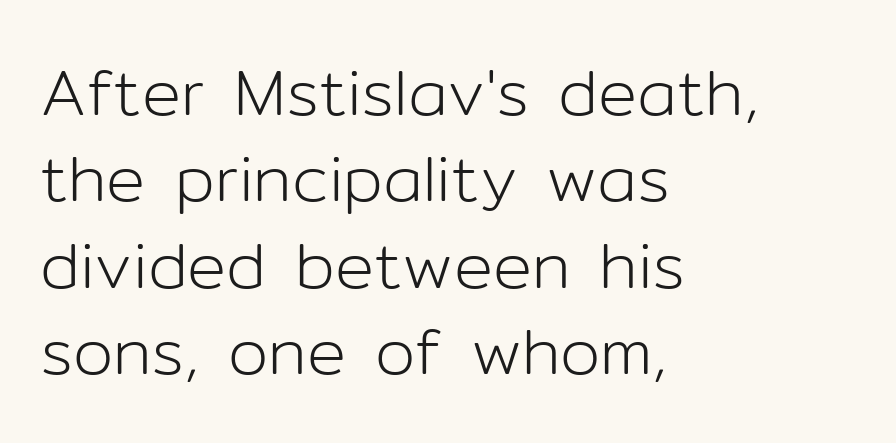
A typesetter would call this proportional, since set widths differ per character. The line-height multiplier appears to be the usual default. Typeset ragged right — the left edge is the straight one. The letters look calm and open, with moderate or lighter stems.
